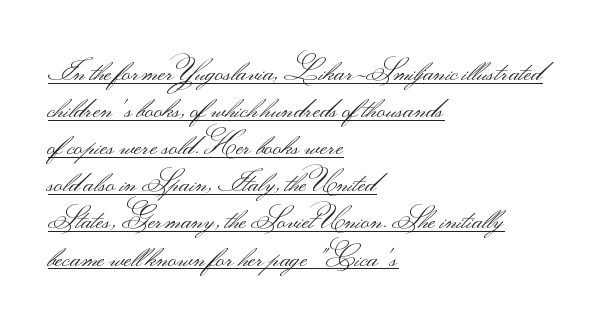
Q: Is the text bold? A: No.
Q: Is the text italic (slanted)? A: Yes.
Q: Is the typeface a serif or a sans-serif typeface? A: Sans-serif.
Q: Is the text underlined? A: Yes.
Q: How is the paragraph aligned? A: Left-aligned.
Q: Is the spacing between letters normal or unusually wide? A: Normal.
Q: Is the spacing between lines tight, normal or loose? A: Normal.
Q: Width (condensed, normal, or wide)? A: Wide.
Q: Stroke contrast? A: Medium.
Q: Monospaced? A: No.
